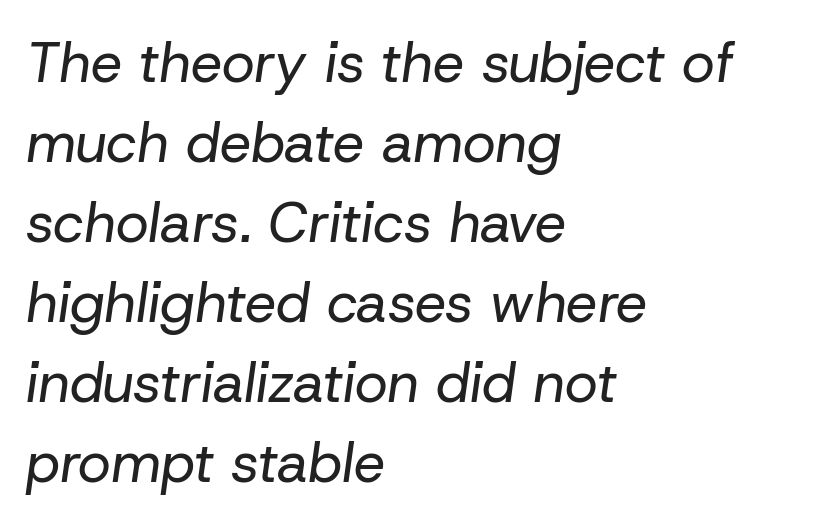
The image shows 56 px regular-weight type, italic (leaning right); set left-aligned, normal line spacing (1.43x), normal letter spacing, not underlined; low stroke contrast and a medium x-height.
